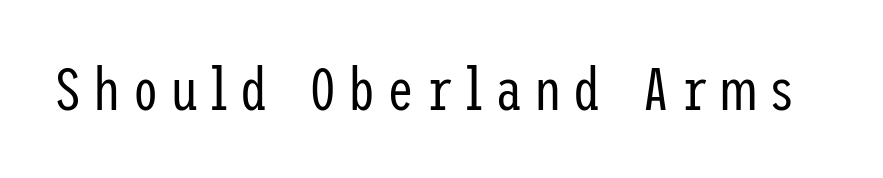
{"serif": "no", "italic": "no", "bold": "no", "weight": "regular", "width": "condensed", "stroke_contrast": "low", "x_height": "medium", "underline": "no", "glyph_px": 61}
